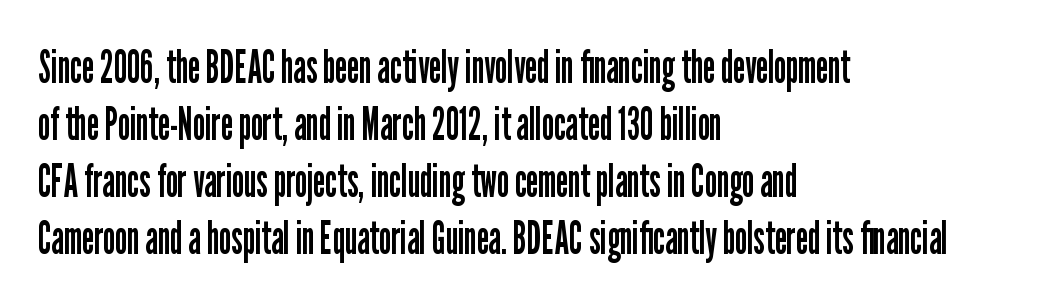
The image shows 46 px regular-weight, condensed sans-serif type, upright; set left-aligned, line spacing 1.24x, normal letter spacing, not underlined; low stroke contrast and a medium x-height.
